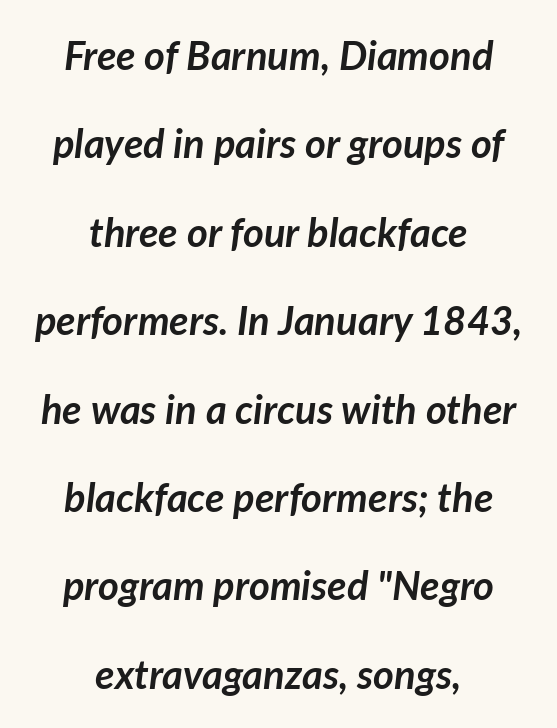
Q: Is the text bold? A: Yes.
Q: Is the text italic (slanted)? A: Yes, it leans right by about 7 degrees.
Q: Is the text underlined? A: No.
Q: How is the paragraph aligned? A: Centered.
Q: Is the spacing between letters normal or unusually wide? A: Normal.
Q: Is the spacing between lines tight, normal or loose? A: Loose.
Q: Width (condensed, normal, or wide)? A: Normal.
Q: Stroke contrast? A: Low.
Q: x-height? A: Medium.
Q: Monospaced? A: No.
